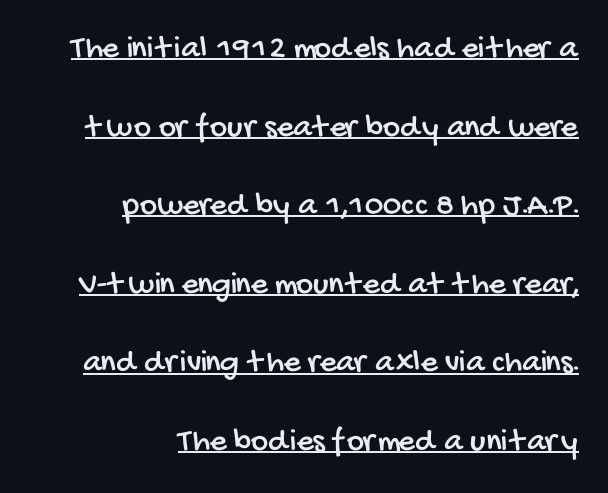
The setting favours the right margin, as signatures and pull-quotes sometimes do. The block of text is sparse from top to bottom, with ample space between rows. There is no visible air inserted between adjacent glyphs. The letters carry no serifs — their stems end cleanly without finishing strokes. Glance below the letters and you will spot a drawn line. The face used here is proportionally spaced, like ordinary book or web type.
